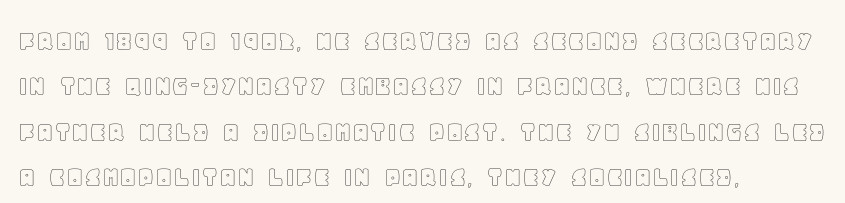
The image shows 31 px text type, upright; set left-aligned, normal line spacing (1.46x), normal letter spacing, not underlined; a large x-height.
